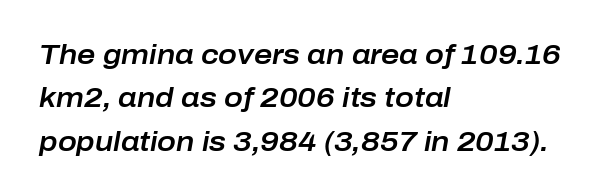
The passage shown is typed in a proportional face where columns would drift. A typesetter would call this zero additional tracking. Check under the words: just untouched page. The paragraph has a hard left edge and a soft right edge. Quick note: interline space is typical.
